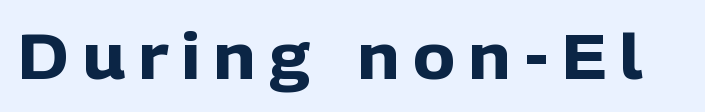
{"serif": "no", "italic": "no", "bold": "yes", "weight": "heavy", "width": "normal", "stroke_contrast": "low", "x_height": "medium", "monospaced": "no", "underline": "no", "letter_spacing": "wide", "letter_spacing_em": 0.22, "glyph_px": 63}
